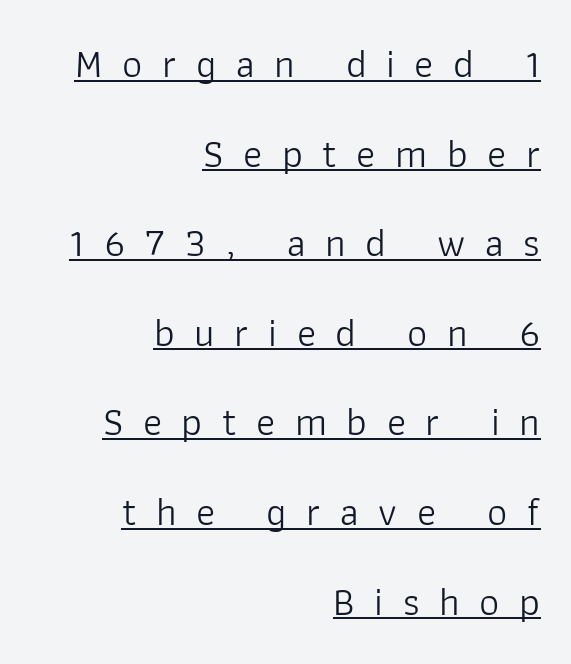
{"serif": "no", "italic": "no", "bold": "no", "weight": "light", "width": "normal", "stroke_contrast": "low", "x_height": "medium", "monospaced": "no", "underline": "yes", "align": "right", "line_spacing": "loose", "line_spacing_ratio": 2.24, "letter_spacing": "wide", "letter_spacing_em": 0.49, "glyph_px": 40}
